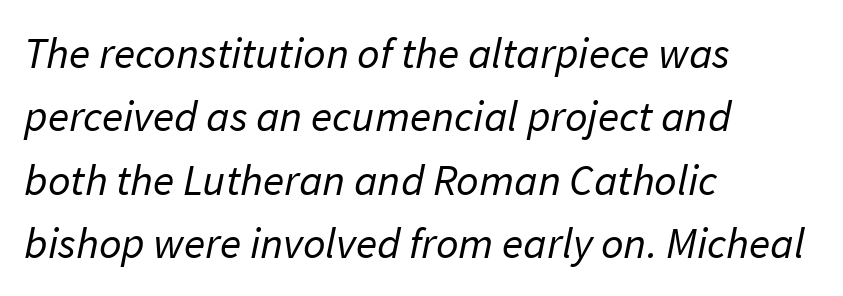
Reading down the column, the eye jumps a familiar distance to each next line. Type without underlining. Observe the ordinary spacing: letters are neighbours, not strangers. Note the varied advance widths — an 'i' is clearly narrower than an 'm'. Nothing heavy about these letters — not bold at all. Typeset ragged right — the left edge is the straight one.
